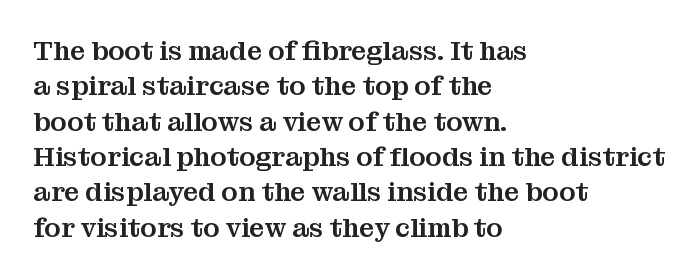
Interline gaps are of average width in this sample. The axis of the letterforms is exactly vertical. Casual observation: everything's shoved over to the left. These lines keep a tight, regular rhythm from letter to letter. Unmarked baselines from the first word to the last.
